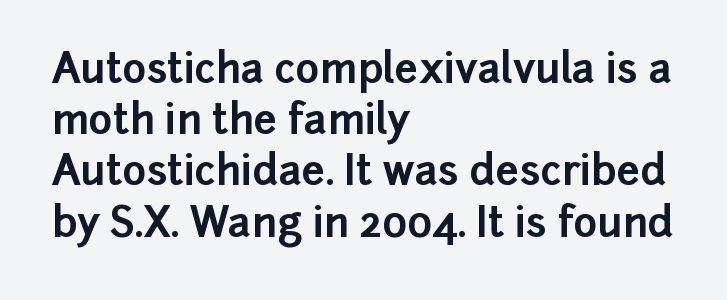
Q: Is the text bold? A: Yes.
Q: Is the text italic (slanted)? A: No, it is upright.
Q: Is the typeface a serif or a sans-serif typeface? A: Sans-serif.
Q: Is the text underlined? A: No.
Q: How is the paragraph aligned? A: Left-aligned.
Q: Is the spacing between letters normal or unusually wide? A: Normal.
Q: Is the spacing between lines tight, normal or loose? A: Normal.
Q: Width (condensed, normal, or wide)? A: Normal.
Q: Stroke contrast? A: Low.
Q: x-height? A: Medium.
Q: Monospaced? A: No.
